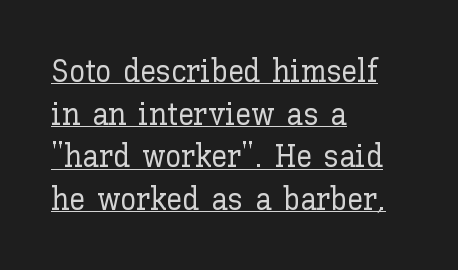
{"italic": "no", "width": "normal", "stroke_contrast": "low", "x_height": "medium", "monospaced": "no", "underline": "yes", "align": "left", "line_spacing": "normal", "line_spacing_ratio": 1.33, "letter_spacing": "normal", "letter_spacing_em": 0.0, "glyph_px": 32}
